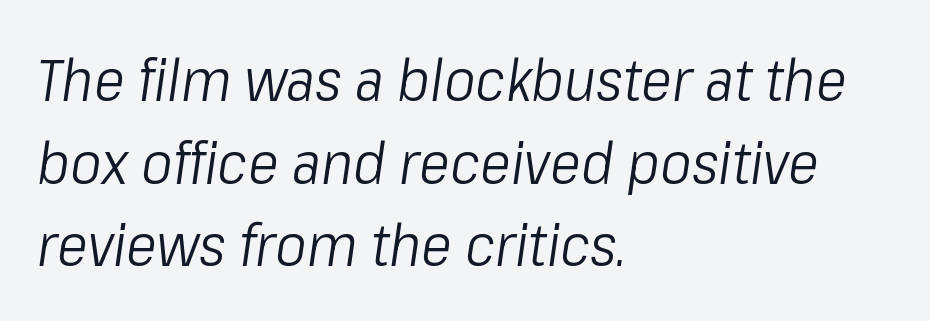
The image shows 59 px light, condensed type, italic (leaning right); set left-aligned, normal line spacing (1.4x), normal letter spacing, not underlined; low stroke contrast and a medium x-height.
